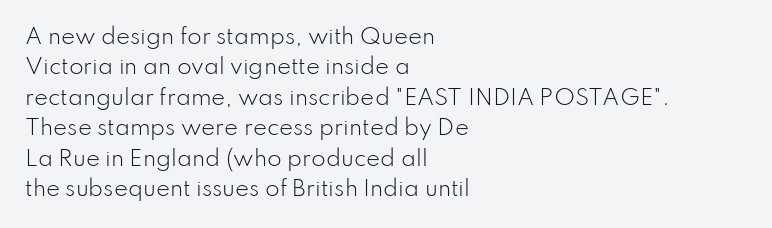
{"italic": "no", "bold": "no", "underline": "no", "align": "left", "line_spacing": "normal", "line_spacing_ratio": 1.45, "letter_spacing": "normal", "letter_spacing_em": 0.0, "glyph_px": 21}
